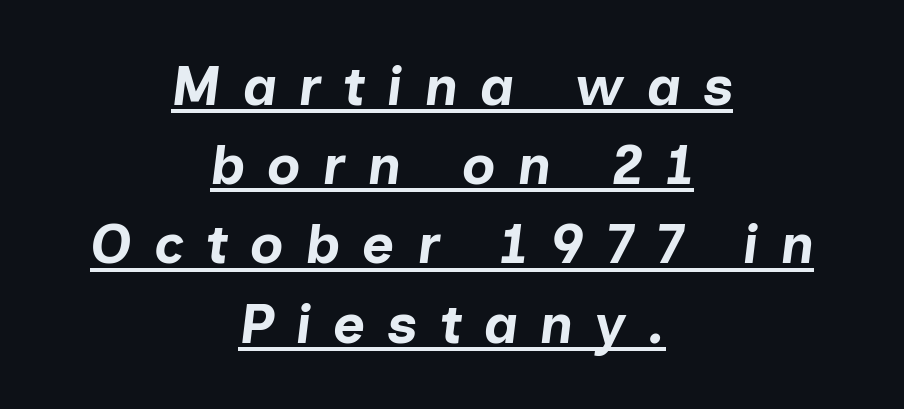
The passage shown stacks its lines at a standard gap. Look at the stroke-to-counter ratio: heavy, a bold. Compared with typical body copy, the letter spacing here is much looser. A typesetter would mark this as italic. Does a line run under the words? Yes, clearly.
